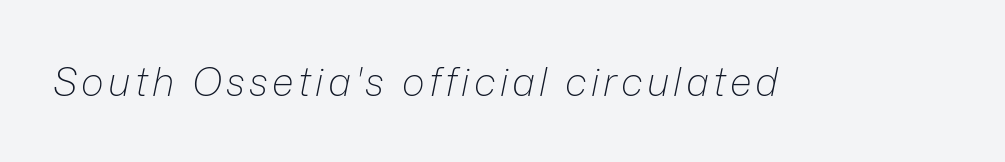
The image shows 39 px light type, italic (leaning right); set not underlined; low stroke contrast and a medium x-height.
